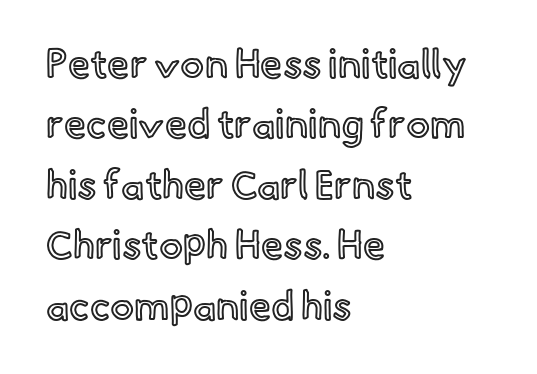
Q: Is the text italic (slanted)? A: No, it is upright.
Q: Is the text underlined? A: No.
Q: How is the paragraph aligned? A: Left-aligned.
Q: Is the spacing between letters normal or unusually wide? A: Normal.
Q: Is the spacing between lines tight, normal or loose? A: Normal.
Q: Width (condensed, normal, or wide)? A: Normal.
Q: x-height? A: Small.
Q: Monospaced? A: No.
